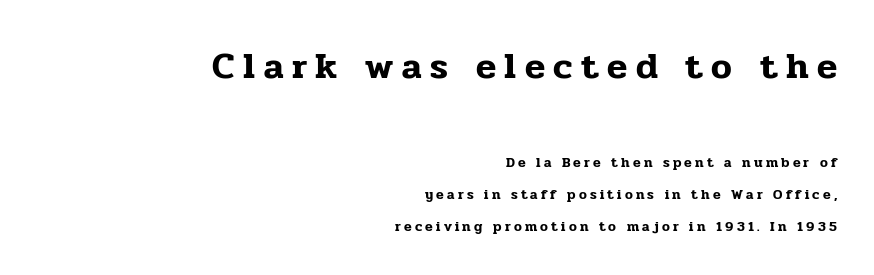
Q: Is the text italic (slanted)? A: No, it is upright.
Q: Is the typeface a serif or a sans-serif typeface? A: Serif.
Q: Is the text underlined? A: No.
Q: How is the paragraph aligned? A: Right-aligned.
Q: Is the spacing between letters normal or unusually wide? A: Unusually wide.
Q: Is the spacing between lines tight, normal or loose? A: Loose.
Q: Which block of text is set in a larger size, the first (top) or the second (bottom)? A: The first (top) one.
Q: Width (condensed, normal, or wide)? A: Normal.
Q: Stroke contrast? A: Low.
Q: x-height? A: Medium.
Q: Monospaced? A: No.
